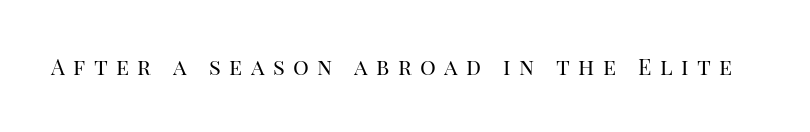
Q: Is the text bold? A: No.
Q: Is the text italic (slanted)? A: No, it is upright.
Q: Is the text underlined? A: No.
Q: Is the spacing between letters normal or unusually wide? A: Unusually wide.
